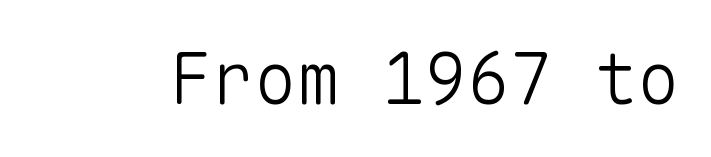
The image shows 71 px light sans-serif type, upright, monospaced; set normal letter spacing, not underlined; low stroke contrast and a medium x-height.
